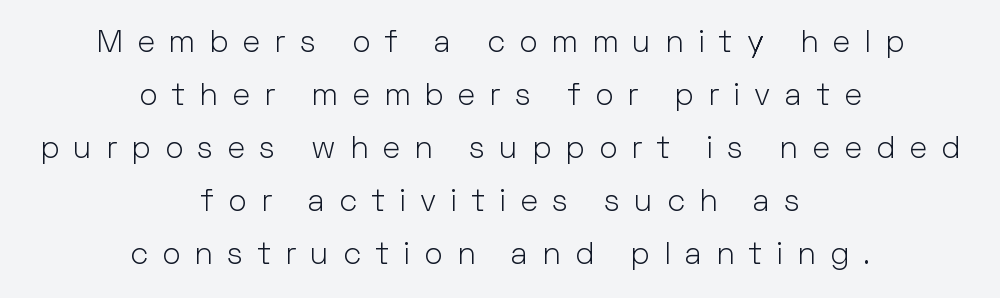
The image shows 31 px light sans-serif type, upright; set centered, line spacing 1.71x, unusually wide letter spacing (+0.46 em), not underlined; low stroke contrast and a medium x-height.
